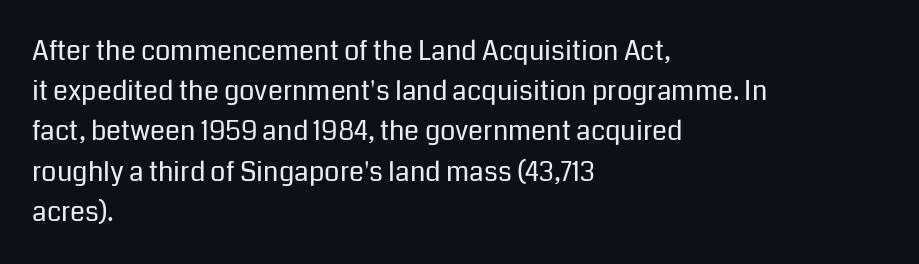
Q: Is the text bold? A: No.
Q: Is the text italic (slanted)? A: No, it is upright.
Q: Is the text underlined? A: No.
Q: How is the paragraph aligned? A: Left-aligned.
Q: Is the spacing between letters normal or unusually wide? A: Normal.
Q: Is the spacing between lines tight, normal or loose? A: Normal.
